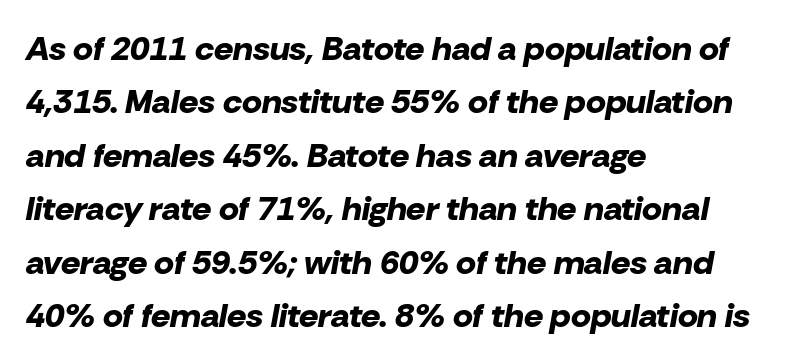
Q: Is the text bold? A: Yes.
Q: Is the text italic (slanted)? A: Yes, it leans right by about 10 degrees.
Q: Is the text underlined? A: No.
Q: How is the paragraph aligned? A: Left-aligned.
Q: Is the spacing between letters normal or unusually wide? A: Normal.
Q: Is the spacing between lines tight, normal or loose? A: Normal.
Q: Width (condensed, normal, or wide)? A: Normal.
Q: Stroke contrast? A: Low.
Q: x-height? A: Medium.
Q: Monospaced? A: No.
